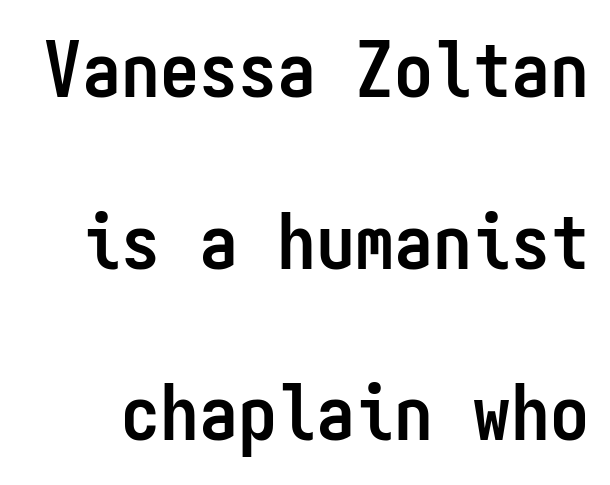
{"serif": "no", "italic": "no", "bold": "yes", "weight": "semibold", "width": "condensed", "stroke_contrast": "low", "x_height": "medium", "monospaced": "yes", "underline": "no", "line_spacing": "loose", "line_spacing_ratio": 2.2, "letter_spacing": "normal", "letter_spacing_em": 0.0, "glyph_px": 78}
